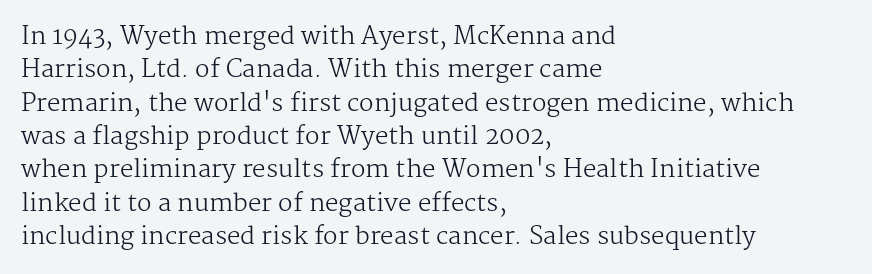
The image shows 24 px text type, upright; set left-aligned, normal line spacing (1.39x), normal letter spacing, not underlined.
